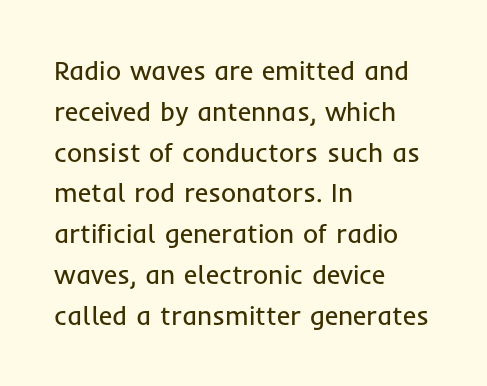
The image shows 26 px text type, upright; set left-aligned, normal line spacing (1.57x), normal letter spacing, not underlined.
